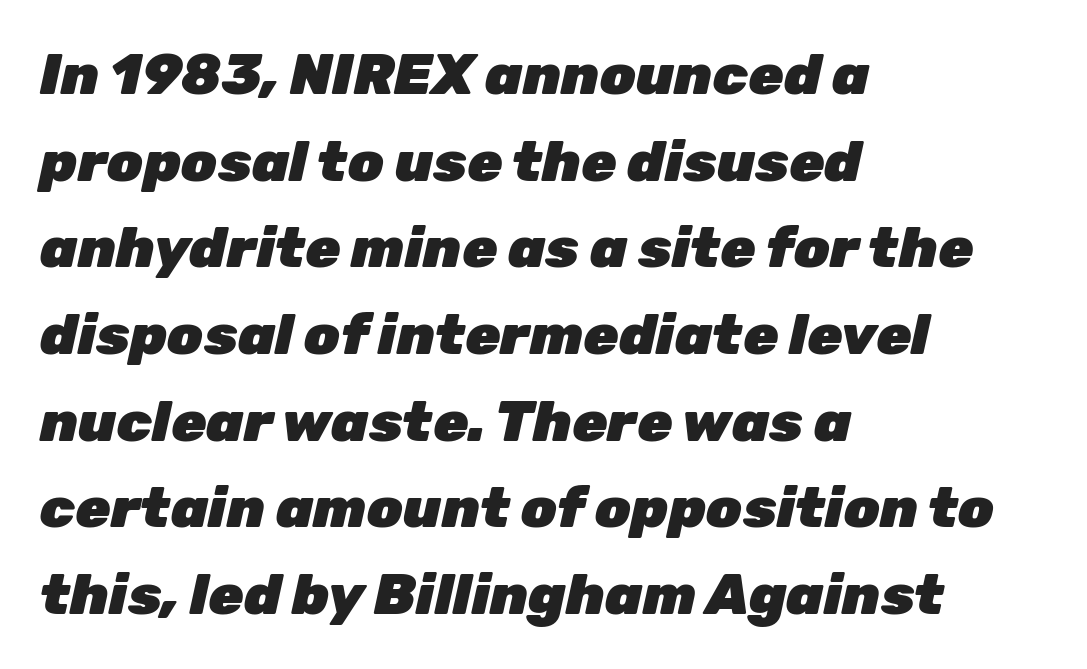
The image shows 57 px heavy type, italic (leaning right); set left-aligned, normal line spacing (1.52x), normal letter spacing, not underlined; low stroke contrast and a medium x-height.
